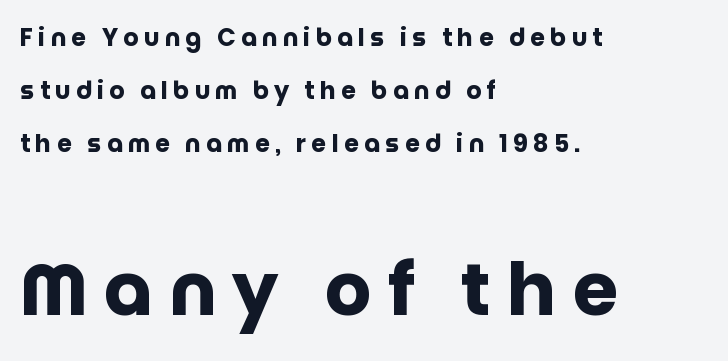
{"serif": "no", "italic": "no", "bold": "yes", "weight": "heavy", "width": "normal", "stroke_contrast": "low", "x_height": "large", "monospaced": "no", "underline": "no", "align": "left", "line_spacing": "loose", "line_spacing_ratio": 2.21, "letter_spacing": "wide", "letter_spacing_em": 0.22, "larger_block": "second", "size_ratio": 3.04, "glyph_px": 73}
